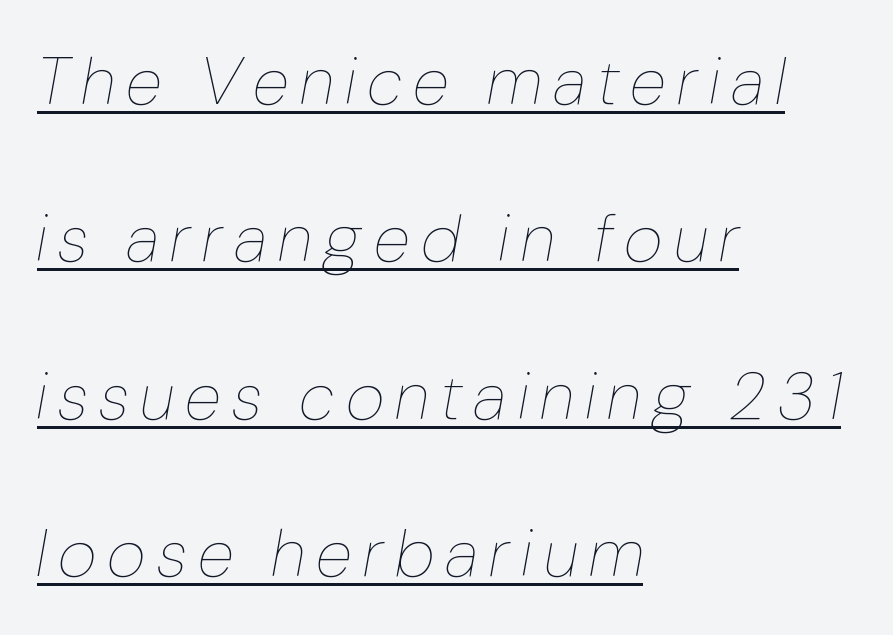
The image shows 67 px thin, condensed type, italic (leaning right); set left-aligned, loose line spacing (2.35x), unusually wide letter spacing (+0.2 em), underlined; low stroke contrast and a medium x-height.
